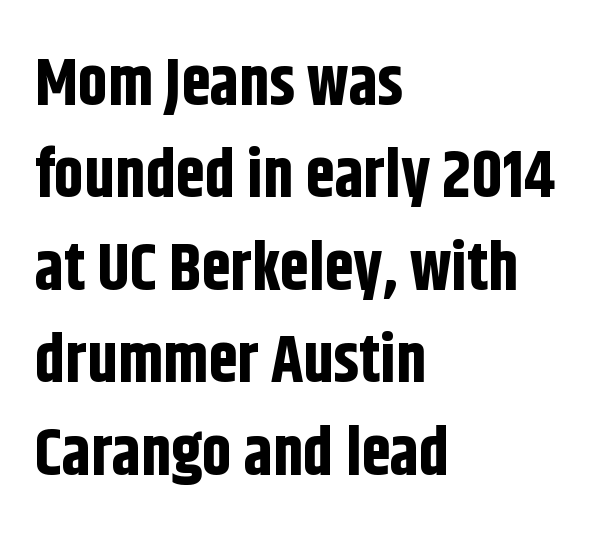
The image shows 66 px bold, condensed sans-serif type, upright; set left-aligned, normal line spacing (1.4x), normal letter spacing, not underlined; low stroke contrast and a large x-height.
